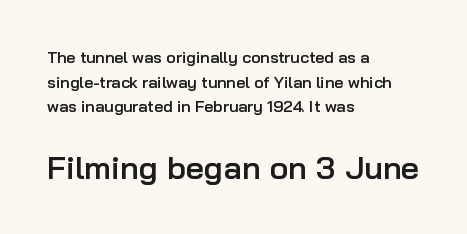
The image shows 32 px semibold sans-serif type, upright; set left-aligned, normal line spacing (1.54x), normal letter spacing, not underlined; the second (bottom) block is 2.0x larger; low stroke contrast and a medium x-height.
